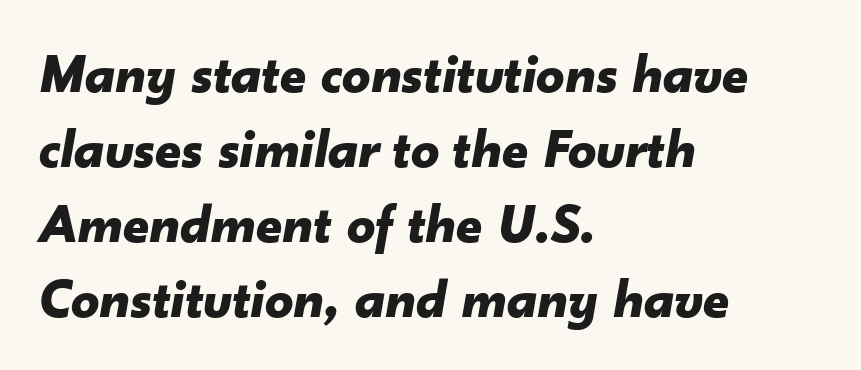
The image shows 56 px bold type, italic (leaning right); set left-aligned, normal line spacing (1.34x), normal letter spacing, not underlined; low stroke contrast and a small x-height.
